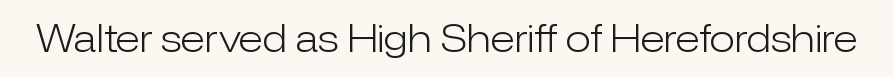
{"serif": "no", "italic": "no", "bold": "no", "weight": "light", "width": "normal", "stroke_contrast": "low", "x_height": "medium", "monospaced": "no", "underline": "no", "letter_spacing": "normal", "letter_spacing_em": 0.0, "glyph_px": 37}
